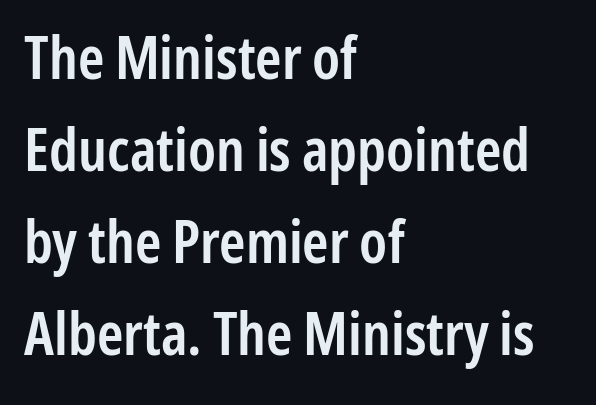
The image shows 59 px semibold, condensed sans-serif type, upright; set left-aligned, normal line spacing (1.56x), normal letter spacing, not underlined; low stroke contrast and a medium x-height.
